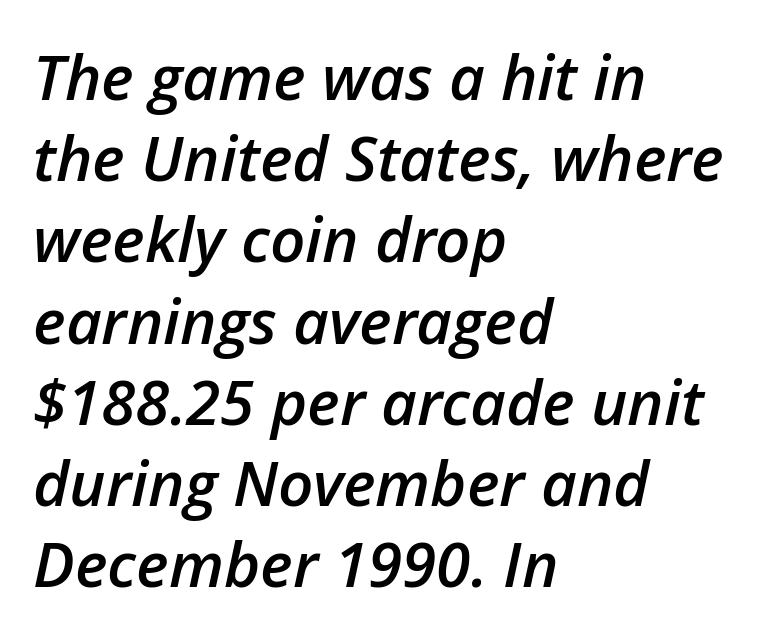
The image shows 62 px semibold type, italic (leaning right); set left-aligned, normal line spacing (1.31x), normal letter spacing, not underlined; low stroke contrast and a medium x-height.
